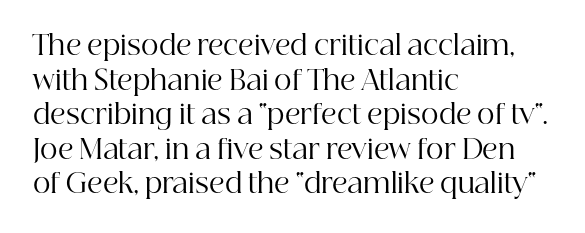
Q: Is the text bold? A: No.
Q: Is the text italic (slanted)? A: No, it is upright.
Q: Is the text underlined? A: No.
Q: How is the paragraph aligned? A: Left-aligned.
Q: Is the spacing between letters normal or unusually wide? A: Normal.
Q: Is the spacing between lines tight, normal or loose? A: Normal.
